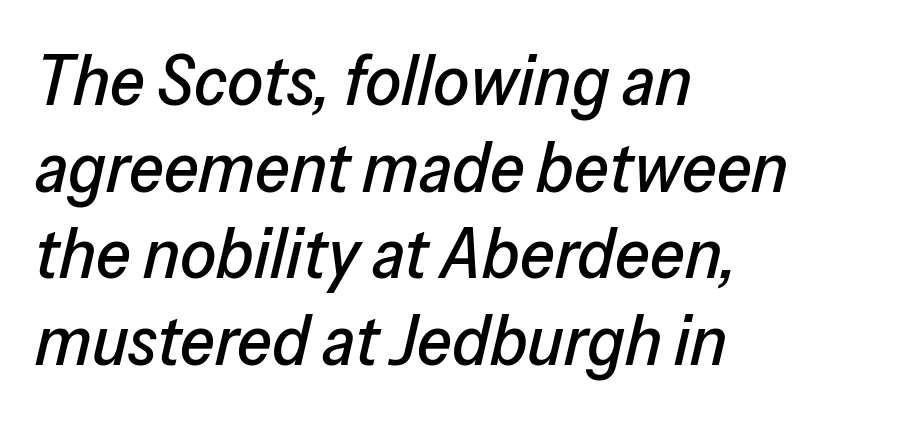
Q: Is the text italic (slanted)? A: Yes, it leans right by about 13 degrees.
Q: Is the text underlined? A: No.
Q: How is the paragraph aligned? A: Left-aligned.
Q: Is the spacing between letters normal or unusually wide? A: Normal.
Q: Width (condensed, normal, or wide)? A: Normal.
Q: Stroke contrast? A: Low.
Q: x-height? A: Medium.
Q: Monospaced? A: No.
